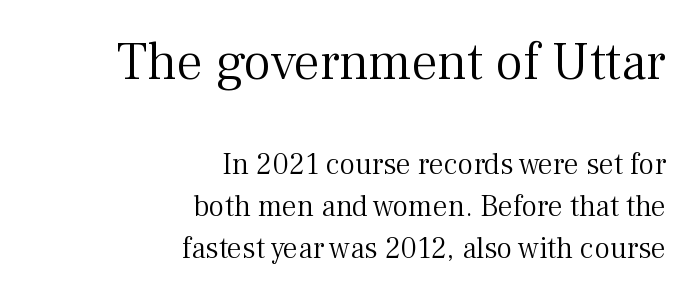
Descender tails drop into unmarked territory. Leading: standard. The designer gave the opening block more size than the closing block. Is there any slant? The stems are plumb. Stems here are at most as thick as an everyday book face.
